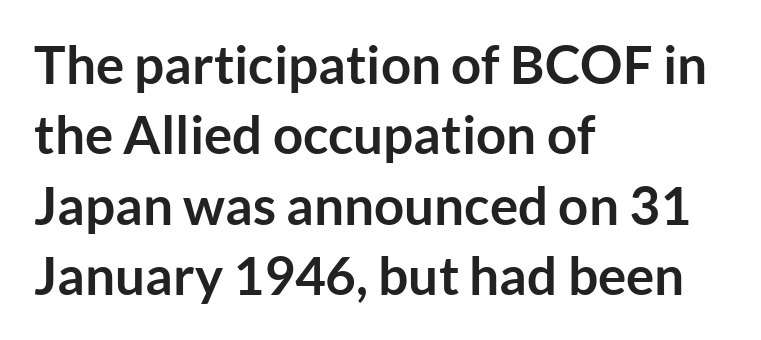
Q: Is the text bold? A: Yes.
Q: Is the text italic (slanted)? A: No, it is upright.
Q: Is the typeface a serif or a sans-serif typeface? A: Sans-serif.
Q: Is the text underlined? A: No.
Q: How is the paragraph aligned? A: Left-aligned.
Q: Is the spacing between letters normal or unusually wide? A: Normal.
Q: Is the spacing between lines tight, normal or loose? A: Normal.
Q: Width (condensed, normal, or wide)? A: Normal.
Q: Stroke contrast? A: Low.
Q: x-height? A: Medium.
Q: Monospaced? A: No.
